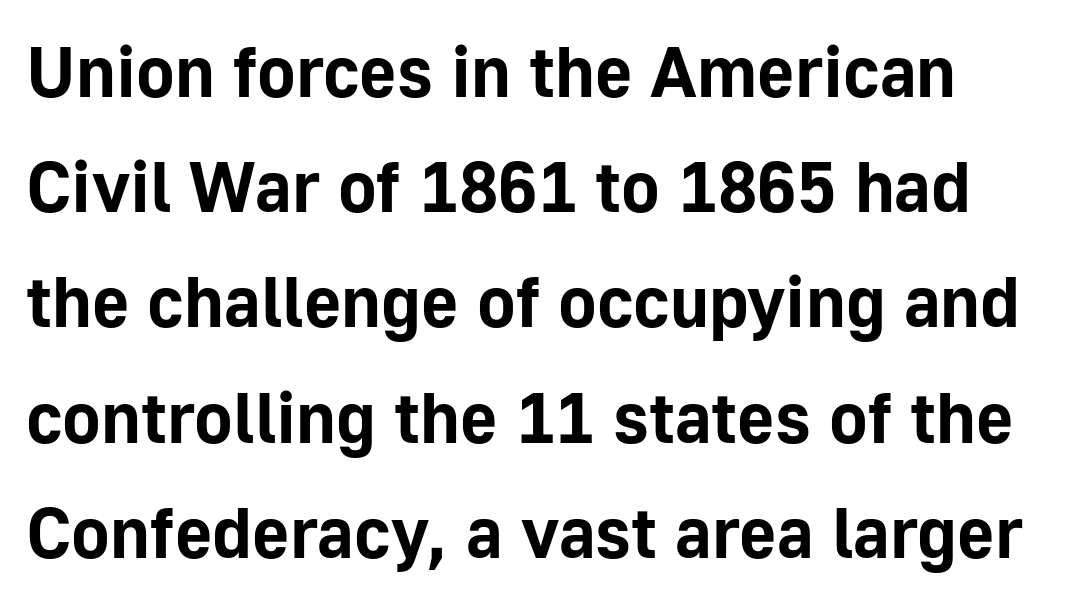
Its strokes are broad and dark, the hallmark of bold type. Observe the absence of serifs on each vertical stroke in this sample. Every character sits straight up, as roman type does. Nobody touched the tracking dial on this one. Descender tails drop into unmarked territory. The letters advance in unequal steps, a hallmark of proportional type.
